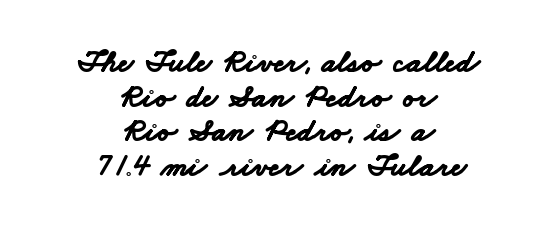
Unlike a traditional serif, this face leaves its strokes unadorned. The words here are not underlined. Words appear dense and cohesive because spacing is normal. I'd describe the lettering as bold — thick and assertive.
